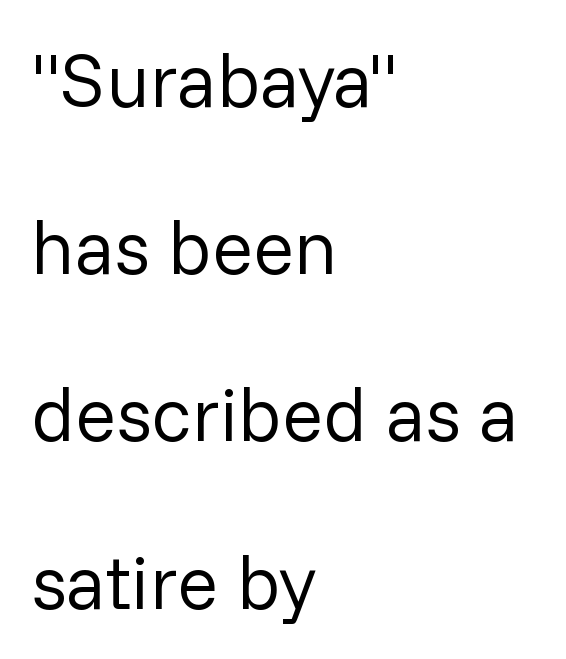
Q: Is the text bold? A: No.
Q: Is the text italic (slanted)? A: No, it is upright.
Q: Is the typeface a serif or a sans-serif typeface? A: Sans-serif.
Q: Is the text underlined? A: No.
Q: How is the paragraph aligned? A: Left-aligned.
Q: Is the spacing between letters normal or unusually wide? A: Normal.
Q: Is the spacing between lines tight, normal or loose? A: Loose.
Q: Width (condensed, normal, or wide)? A: Normal.
Q: Stroke contrast? A: Low.
Q: x-height? A: Medium.
Q: Monospaced? A: No.
